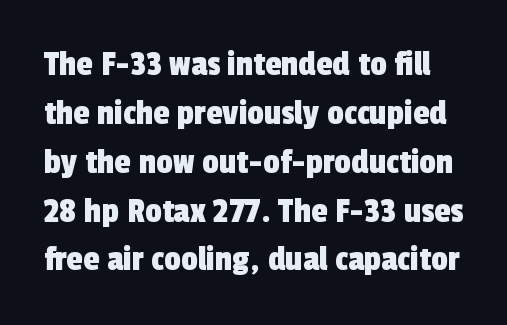
Q: Is the typeface a serif or a sans-serif typeface? A: Sans-serif.
Q: Is the text underlined? A: No.
Q: Is the spacing between letters normal or unusually wide? A: Normal.
Q: Is the spacing between lines tight, normal or loose? A: Normal.
Q: Width (condensed, normal, or wide)? A: Condensed.
Q: x-height? A: Medium.
Q: Monospaced? A: No.
